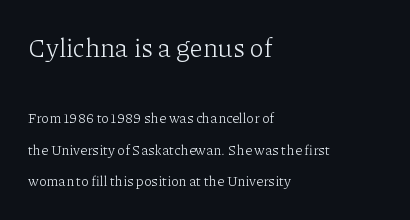
Line beginnings align vertically; line endings do not. What stands out about the letter spacing? Nothing — it is the standard amount. The emphasis by scale lands on block number one, above. Whoever set this chose breathing room over compactness in the vertical rhythm.
